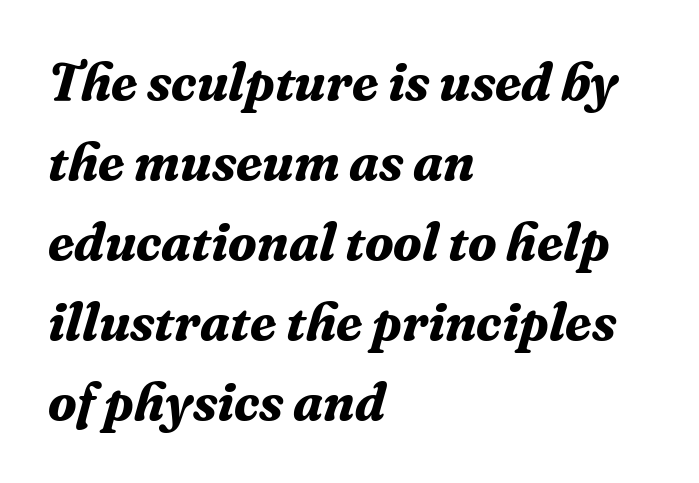
Which margin do the lines hug? The left one — the right edge is uneven. The passage shown is not underscored anywhere. Varying glyph widths throughout — classic text-font behaviour. Line spacing here is normal.
